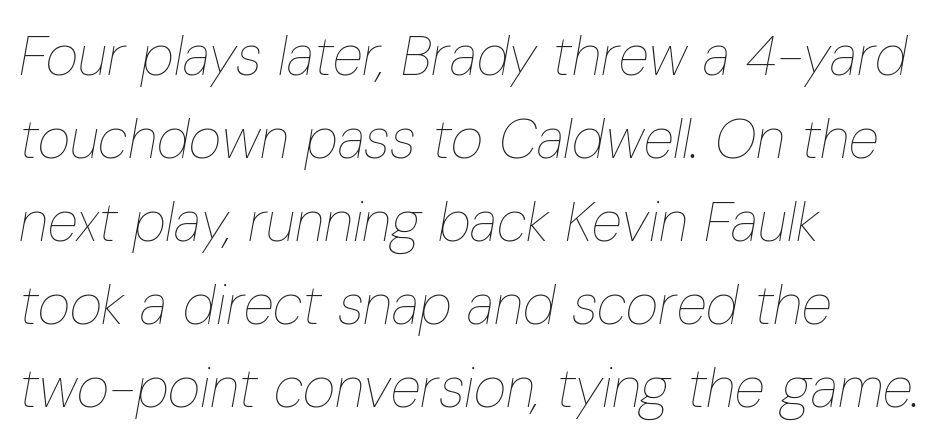
The image shows 56 px thin, condensed type, italic (leaning right); set left-aligned, normal line spacing (1.48x), normal letter spacing, not underlined; low stroke contrast and a medium x-height.
